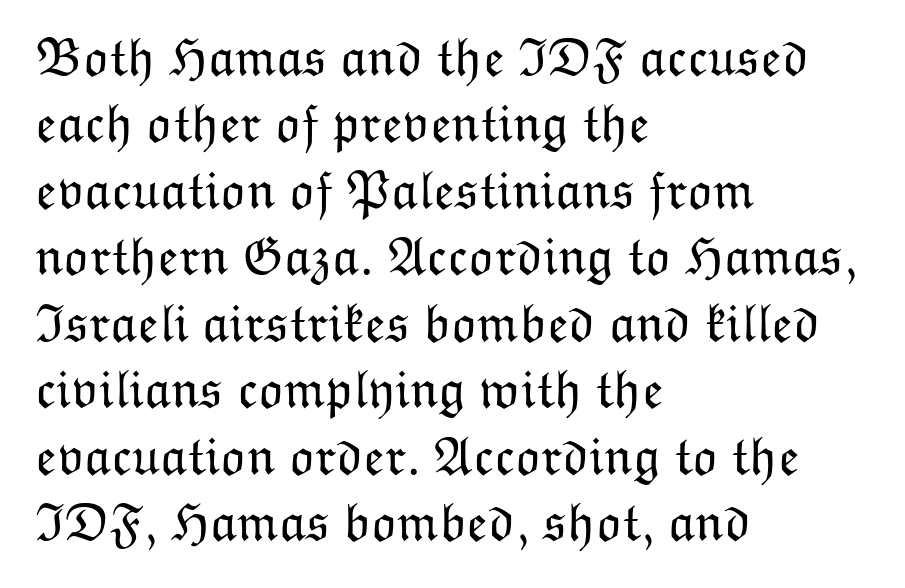
{"italic": "no", "bold": "no", "weight": "light", "width": "normal", "stroke_contrast": "low", "x_height": "medium", "monospaced": "no", "underline": "no", "align": "left", "line_spacing_ratio": 1.23, "letter_spacing": "normal", "letter_spacing_em": 0.0, "glyph_px": 54}
